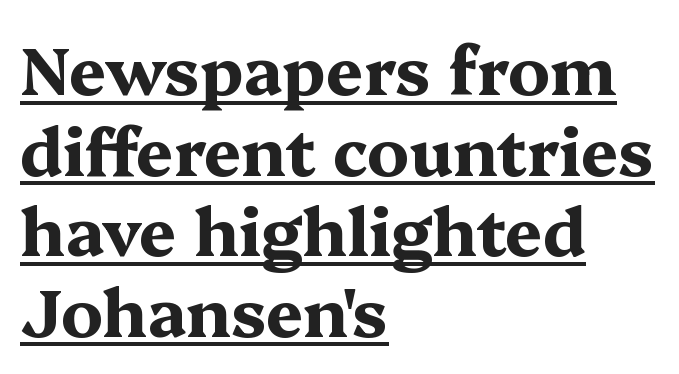
The rendering uses natural spacing where letterforms have individual widths. This rendering uses left alignment, leaving the right contour irregular. The line texture is even and compact thanks to regular tracking. Is the type bold? Yes — the strokes are clearly thick and heavy. This is underlined copy, the kind a proofreader might mark for attention.
